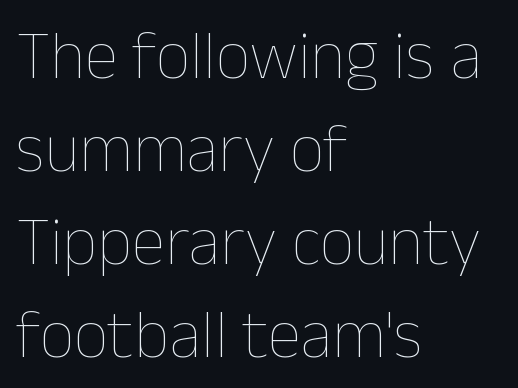
Q: Is the text bold? A: No.
Q: Is the text italic (slanted)? A: No, it is upright.
Q: Is the text underlined? A: No.
Q: How is the paragraph aligned? A: Left-aligned.
Q: Is the spacing between letters normal or unusually wide? A: Normal.
Q: Is the spacing between lines tight, normal or loose? A: Normal.
Q: Width (condensed, normal, or wide)? A: Normal.
Q: Stroke contrast? A: Low.
Q: x-height? A: Medium.
Q: Monospaced? A: No.
